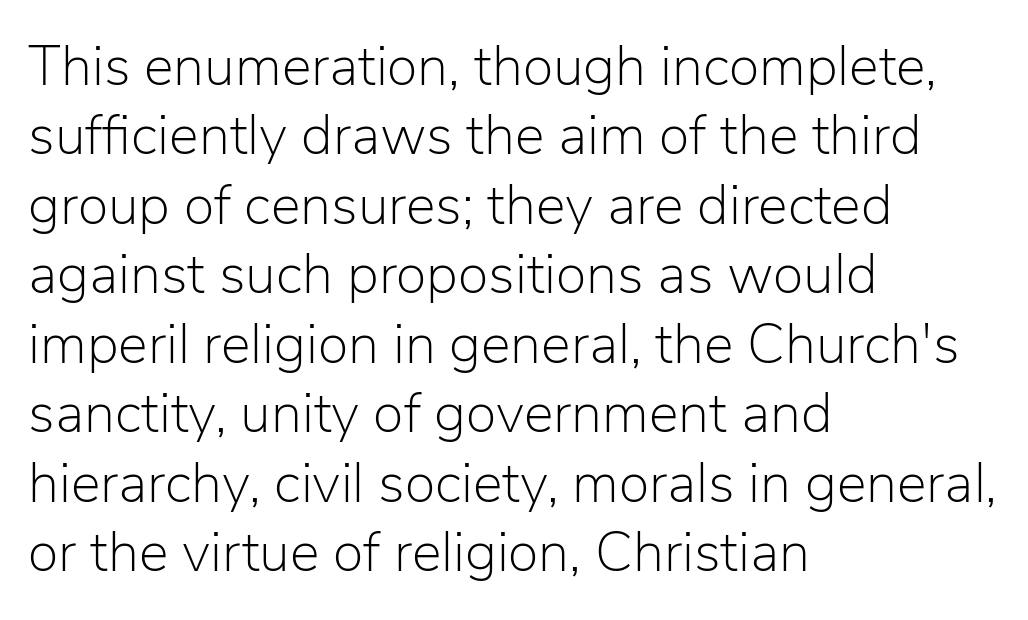
The image shows 56 px light sans-serif type, upright; set left-aligned, line spacing 1.24x, normal letter spacing, not underlined; low stroke contrast and a medium x-height.
